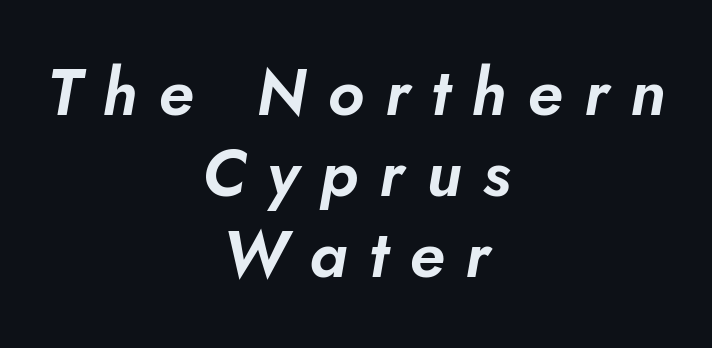
The passage shown stacks its lines at a standard gap. The passage is arranged like a title page — every line centered. The whole block is typeset with a tilt. Each letter keeps its own natural width here, so spacing adapts to shape. Underlining? Definitely not there.
